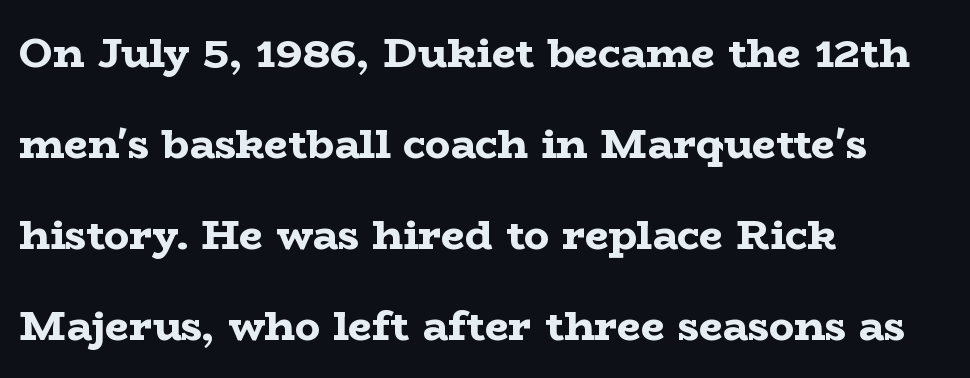
Q: Is the text bold? A: Yes.
Q: Is the text italic (slanted)? A: No, it is upright.
Q: Is the typeface a serif or a sans-serif typeface? A: Serif.
Q: Is the text underlined? A: No.
Q: How is the paragraph aligned? A: Left-aligned.
Q: Is the spacing between letters normal or unusually wide? A: Normal.
Q: Is the spacing between lines tight, normal or loose? A: Loose.
Q: Width (condensed, normal, or wide)? A: Wide.
Q: Stroke contrast? A: Low.
Q: x-height? A: Medium.
Q: Monospaced? A: No.
